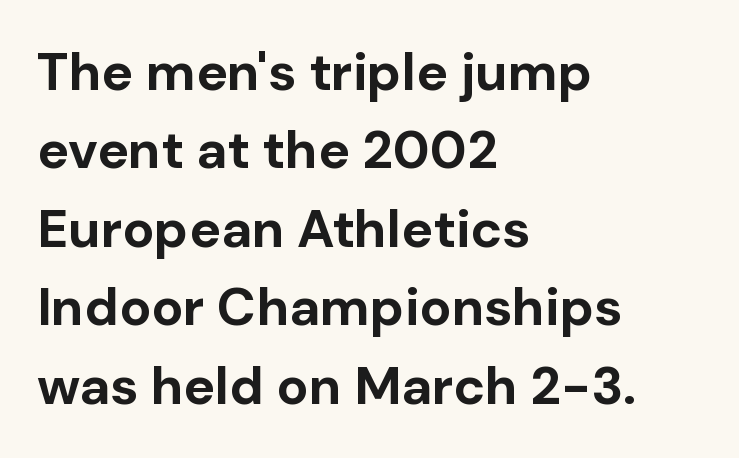
Note the varied advance widths — an 'i' is clearly narrower than an 'm'. The letters stand straight up with perfectly vertical stems. Short note: letters normally spaced. The rendering uses a moderate line-height, typical for paragraphs.
